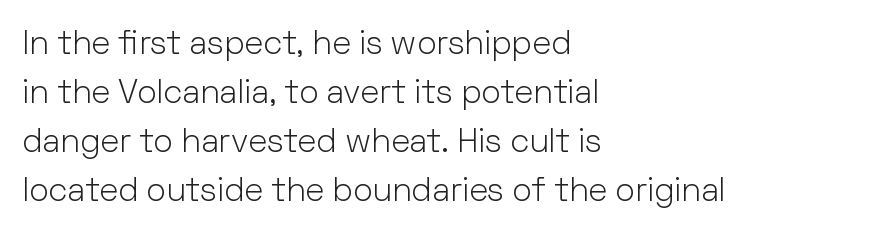
This sample is left-justified, so line endings fall wherever the words run out. Each stroke keeps to a modest, everyday thickness or less. Any mark beneath the type? The region is blank. You could not count columns in this text — the font is proportionally spaced.
